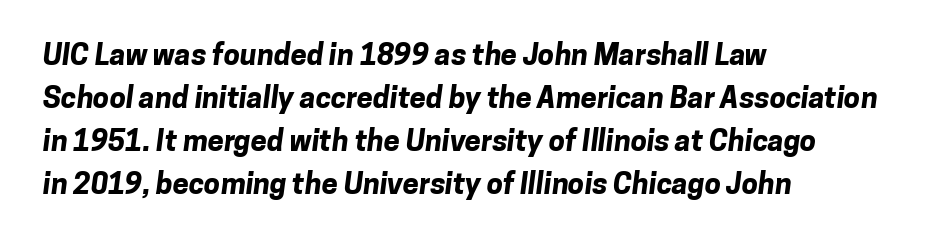
{"serif": "no", "bold": "yes", "weight": "bold", "width": "normal", "stroke_contrast": "low", "x_height": "medium", "monospaced": "no", "underline": "no", "align": "left", "line_spacing": "normal", "line_spacing_ratio": 1.48, "letter_spacing": "normal", "letter_spacing_em": 0.0, "glyph_px": 29}
